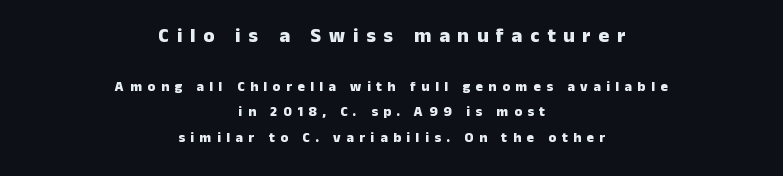
The lettering stays uniformly vertical, giving the passage a roman look. Horizontally, the lines are justified to the midpoint only. Display-style spreading of the glyphs; the letterfit is very open. Size hierarchy here favors the leading block over the trailing one. Descenders are the only things crossing below the line.
